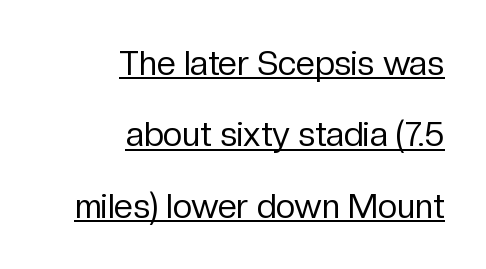
Is this a fixed-width face? No — the glyphs have proportional, varying widths. Upright lettering throughout. Visually the block forms a straight wall on the right and a jagged coastline on the left. Line spacing here is loose.
